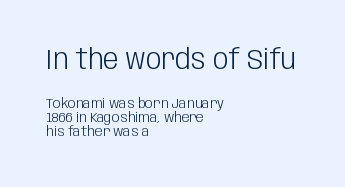
{"serif": "no", "italic": "no", "bold": "no", "weight": "light", "width": "condensed", "stroke_contrast": "low", "x_height": "large", "monospaced": "no", "underline": "no", "align": "left", "line_spacing": "tight", "line_spacing_ratio": 1.0, "letter_spacing": "normal", "letter_spacing_em": 0.0, "larger_block": "first", "size_ratio": 2.0, "glyph_px": 28}
